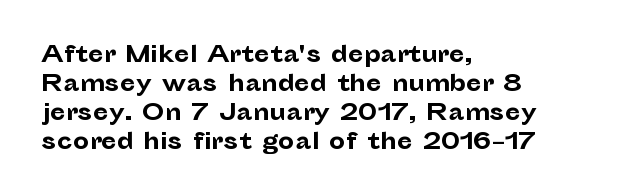
{"italic": "no", "bold": "yes", "underline": "no", "align": "left", "line_spacing": "normal", "line_spacing_ratio": 1.26, "letter_spacing": "normal", "letter_spacing_em": 0.0, "glyph_px": 23}
